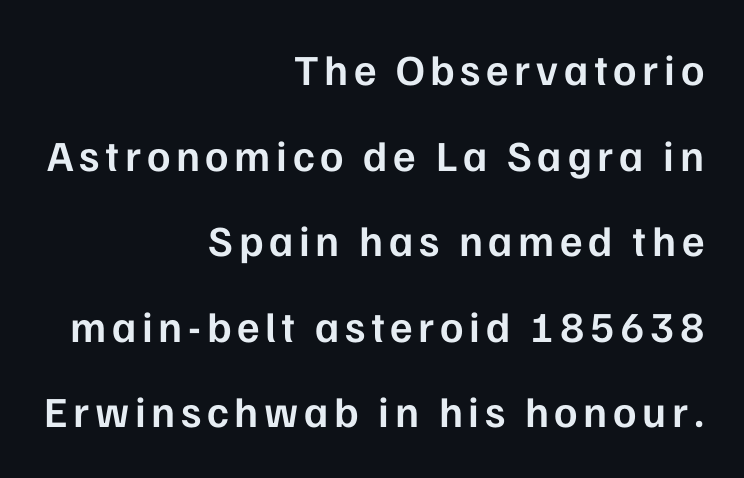
The image shows 43 px semibold sans-serif type, upright; set right-aligned, loose line spacing (1.99x), not underlined; low stroke contrast and a medium x-height.
